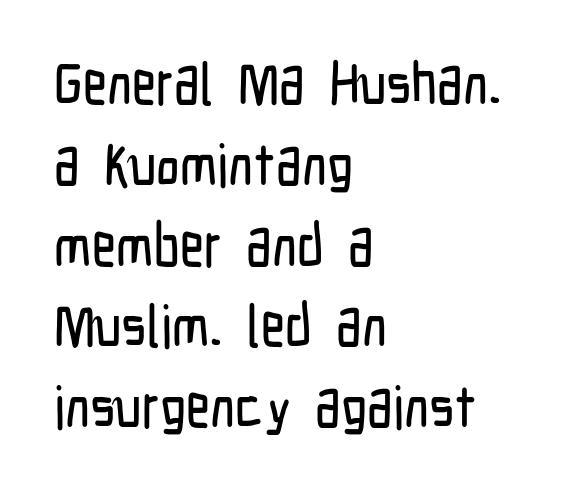
The image shows 59 px condensed sans-serif type, upright; set left-aligned, normal line spacing (1.37x), normal letter spacing, not underlined; low stroke contrast and a medium x-height.
